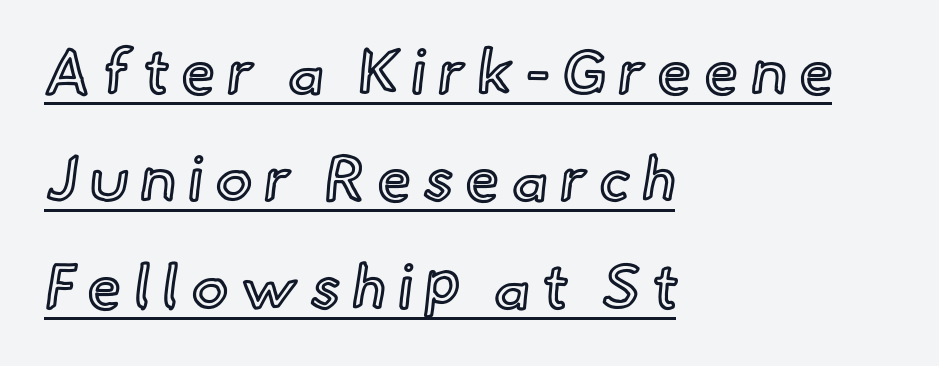
{"width": "normal", "x_height": "small", "monospaced": "no", "underline": "yes", "align": "left", "line_spacing_ratio": 1.73, "glyph_px": 62}
